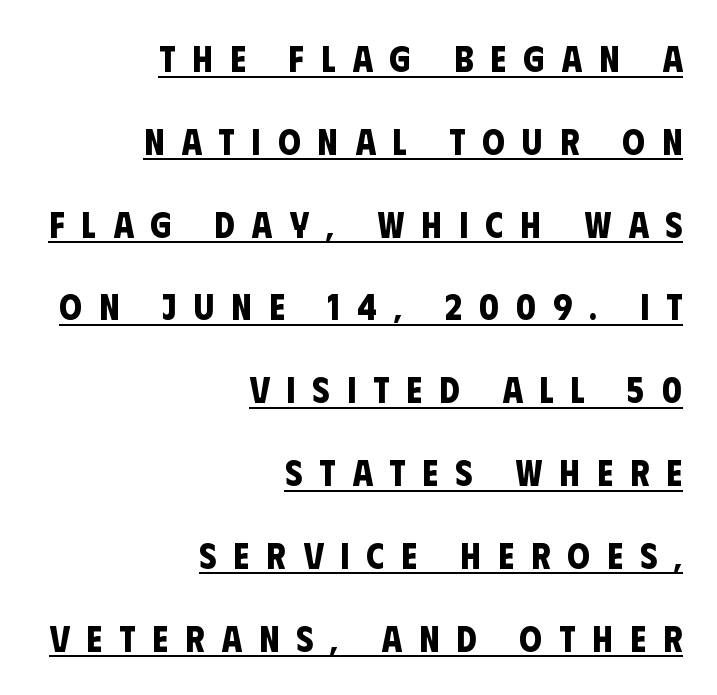
Is there an underline? Yes — a line sits under the letters. Quick note: interline space is abundant. Note the varied advance widths — an 'i' is clearly narrower than an 'm'. Nope, no serifs anywhere on these letters. Spacing between characters has been opened up far beyond the box default.
